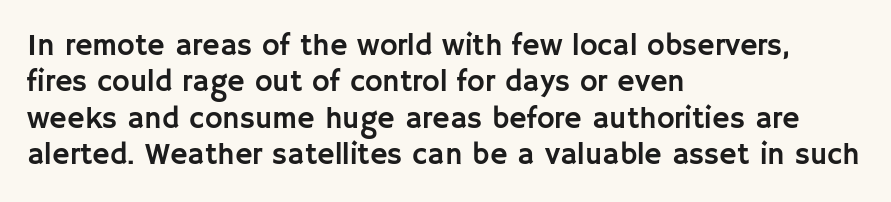
The image shows 30 px sans-serif type, upright; set left-aligned, line spacing 1.21x, normal letter spacing, not underlined; low stroke contrast and a large x-height.
